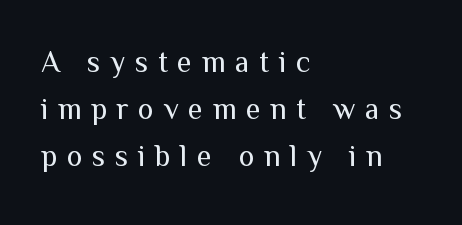
Q: Is the text bold? A: No.
Q: Is the text italic (slanted)? A: No, it is upright.
Q: Is the typeface a serif or a sans-serif typeface? A: Sans-serif.
Q: Is the text underlined? A: No.
Q: How is the paragraph aligned? A: Left-aligned.
Q: Is the spacing between letters normal or unusually wide? A: Unusually wide.
Q: Is the spacing between lines tight, normal or loose? A: Normal.
Q: Width (condensed, normal, or wide)? A: Normal.
Q: Stroke contrast? A: Medium.
Q: x-height? A: Medium.
Q: Monospaced? A: No.
